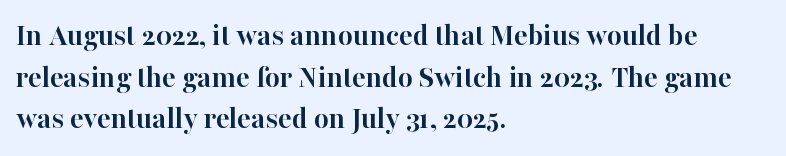
Q: Is the text bold? A: Yes.
Q: Is the text italic (slanted)? A: No, it is upright.
Q: Is the typeface a serif or a sans-serif typeface? A: Serif.
Q: Is the text underlined? A: No.
Q: How is the paragraph aligned? A: Left-aligned.
Q: Is the spacing between letters normal or unusually wide? A: Normal.
Q: Is the spacing between lines tight, normal or loose? A: Normal.
Q: Width (condensed, normal, or wide)? A: Normal.
Q: Stroke contrast? A: High.
Q: x-height? A: Medium.
Q: Monospaced? A: No.
